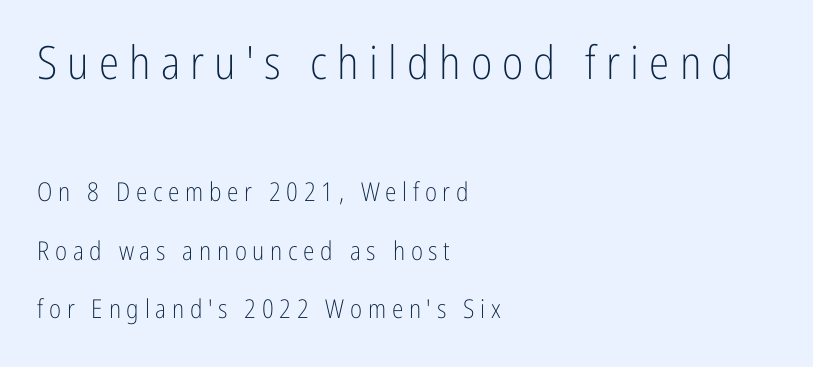
This reads as an unemphasized weight, regular at the heaviest. The font family rendered here belongs to the sans-serif group. This sample has the flowing, uneven cadence of proportional lettering. In terms of leading, this rendering errs on the spacious side. Caption: expanded tracking, letters set apart. Vertical strokes here are truly vertical.
